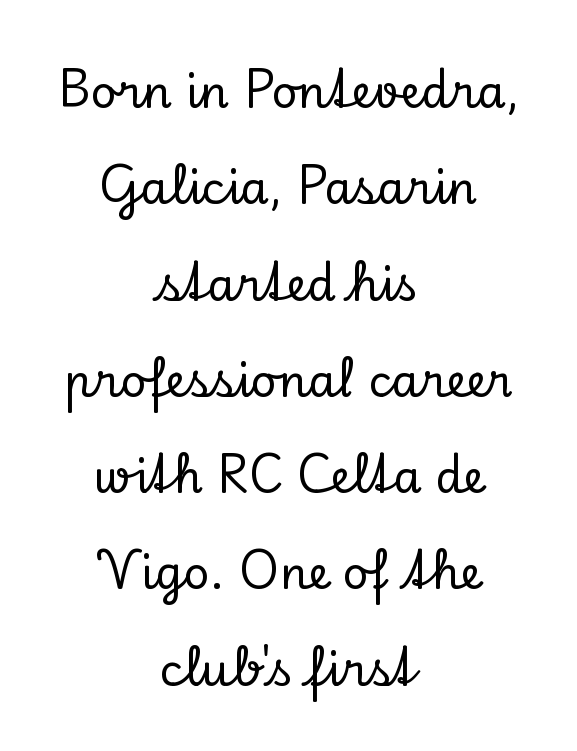
Q: Is the text italic (slanted)? A: No, it is upright.
Q: Is the text underlined? A: No.
Q: How is the paragraph aligned? A: Centered.
Q: Is the spacing between letters normal or unusually wide? A: Normal.
Q: Is the spacing between lines tight, normal or loose? A: Loose.
Q: Width (condensed, normal, or wide)? A: Normal.
Q: Stroke contrast? A: Low.
Q: x-height? A: Small.
Q: Monospaced? A: No.
